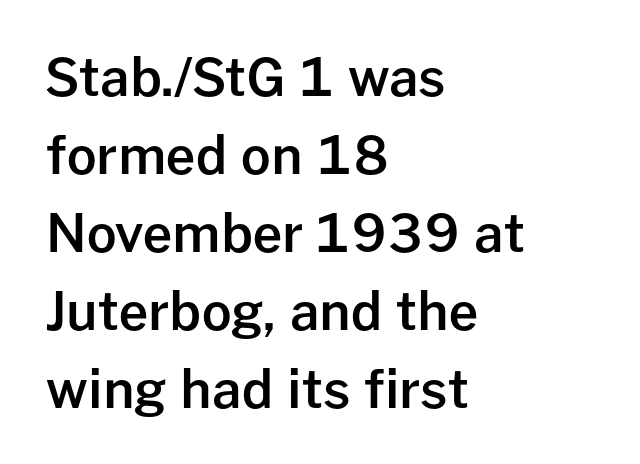
Q: Is the text bold? A: Semi-bold.
Q: Is the text italic (slanted)? A: No, it is upright.
Q: Is the typeface a serif or a sans-serif typeface? A: Sans-serif.
Q: Is the text underlined? A: No.
Q: How is the paragraph aligned? A: Left-aligned.
Q: Is the spacing between letters normal or unusually wide? A: Normal.
Q: Is the spacing between lines tight, normal or loose? A: Normal.
Q: Width (condensed, normal, or wide)? A: Normal.
Q: Stroke contrast? A: Low.
Q: x-height? A: Medium.
Q: Monospaced? A: No.
